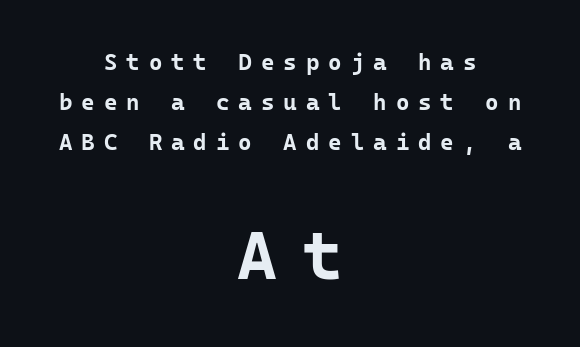
The image shows 68 px bold sans-serif type, upright, monospaced; set centered, line spacing 1.73x, unusually wide letter spacing (+0.39 em), not underlined; the second (bottom) block is 2.96x larger; low stroke contrast and a medium x-height.
